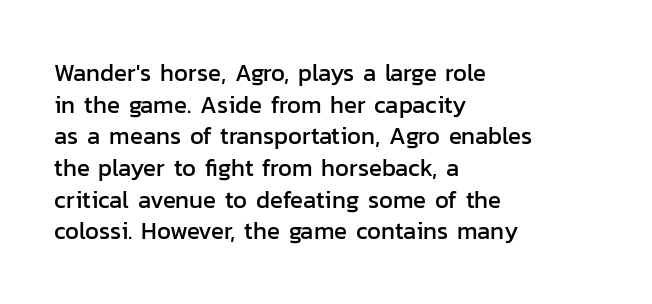
{"italic": "no", "underline": "no", "align": "left", "line_spacing": "normal", "line_spacing_ratio": 1.32, "letter_spacing": "normal", "letter_spacing_em": 0.0, "glyph_px": 24}
